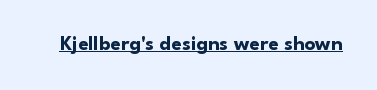
Q: Is the text bold? A: Yes.
Q: Is the text italic (slanted)? A: No, it is upright.
Q: Is the text underlined? A: Yes.
Q: Is the spacing between letters normal or unusually wide? A: Normal.
